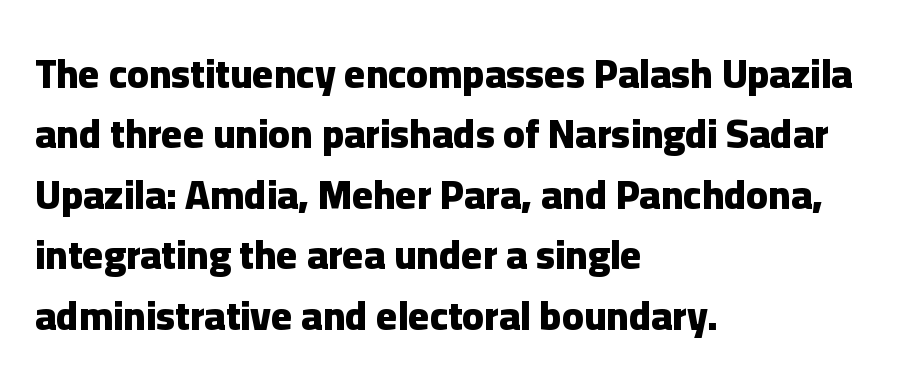
The image shows 40 px heavy sans-serif type, upright; set left-aligned, normal line spacing (1.51x), normal letter spacing, not underlined; low stroke contrast and a medium x-height.
